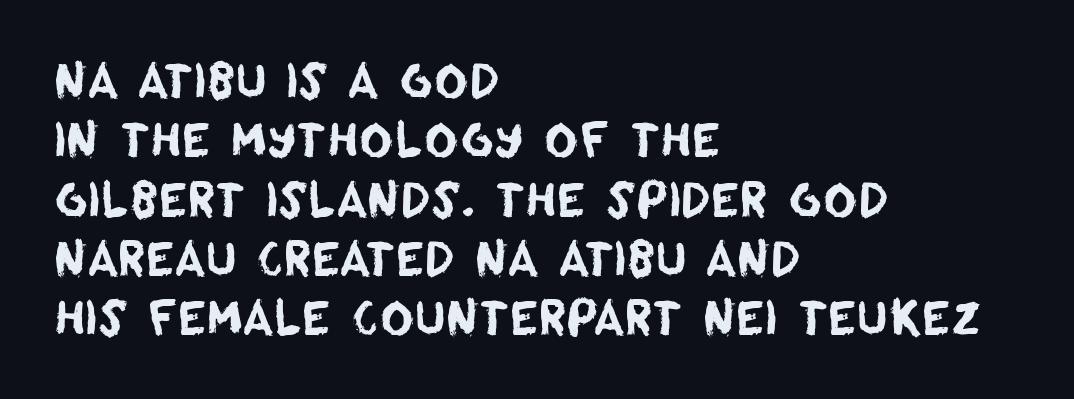
The image shows 46 px sans-serif type; set left-aligned, normal line spacing (1.29x), normal letter spacing, not underlined; low stroke contrast and a large x-height.
